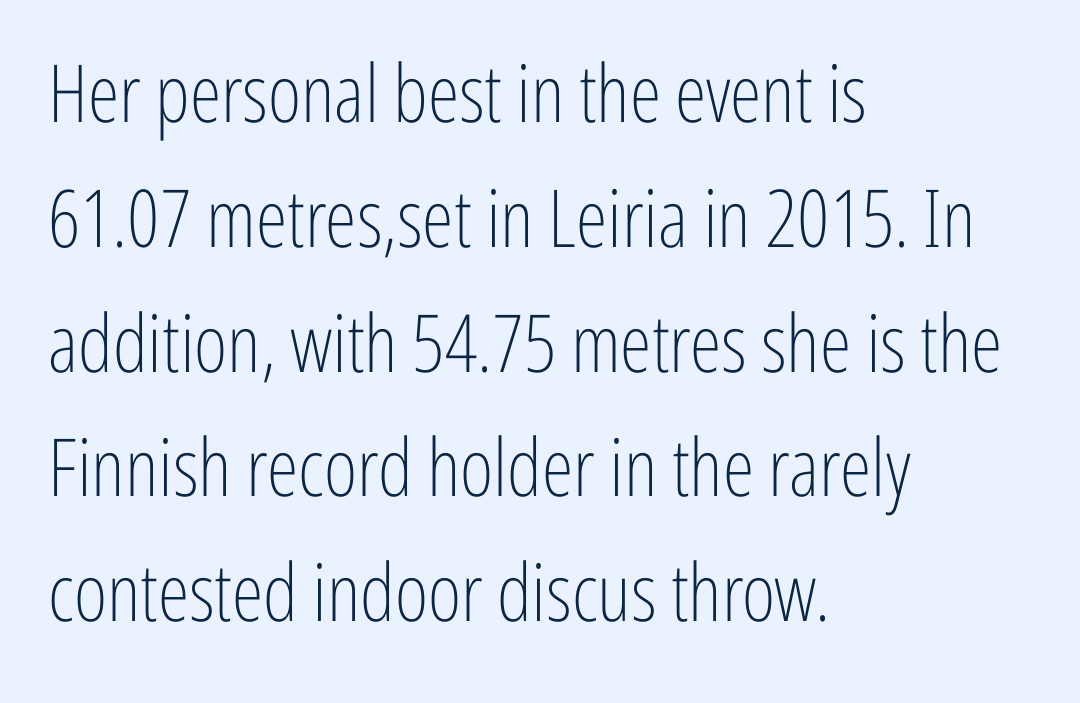
Stroke mass is kept to a normal reading level or below. Looks like regular typesetting: each glyph gets only the width it needs. What kind of face is this? One without serifs — a sans. No word sits above an underline. A student would call this left alignment; a typographer would say flush left, rag right. The lettering stays uniformly vertical, giving the passage a roman look.
